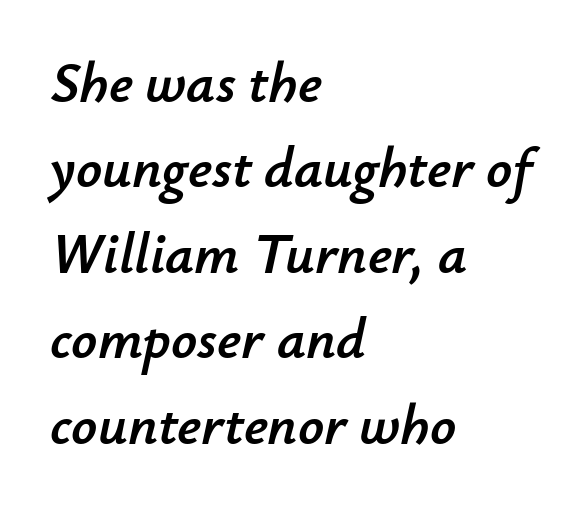
The image shows 57 px text type, italic (leaning right); set left-aligned, normal line spacing (1.5x), normal letter spacing, not underlined; low stroke contrast and a small x-height.
